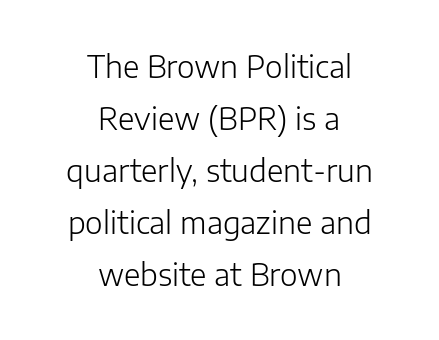
{"serif": "no", "italic": "no", "bold": "no", "weight": "light", "width": "normal", "stroke_contrast": "low", "x_height": "medium", "monospaced": "no", "underline": "no", "align": "center", "line_spacing_ratio": 1.73, "letter_spacing": "normal", "letter_spacing_em": 0.0, "glyph_px": 30}
